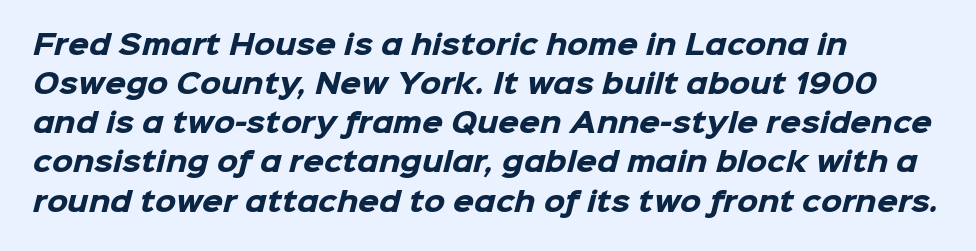
Q: Is the text bold? A: Yes.
Q: Is the text underlined? A: No.
Q: How is the paragraph aligned? A: Left-aligned.
Q: Is the spacing between letters normal or unusually wide? A: Normal.
Q: Is the spacing between lines tight, normal or loose? A: Normal.
